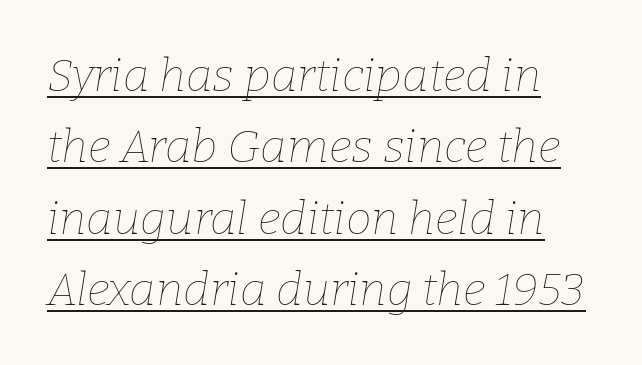
The rendering uses natural spacing where letterforms have individual widths. Italic: yes, the glyphs are oblique. Letters have the restrained weight of plain body copy at most. Compared with typical body copy, the letter spacing here is the same.
